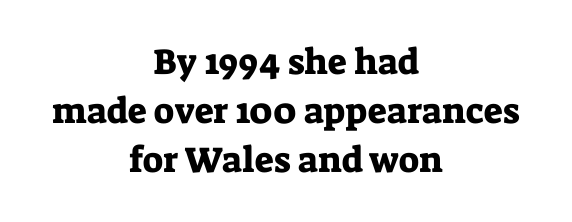
Q: Is the text italic (slanted)? A: No, it is upright.
Q: Is the typeface a serif or a sans-serif typeface? A: Serif.
Q: Is the text underlined? A: No.
Q: How is the paragraph aligned? A: Centered.
Q: Is the spacing between letters normal or unusually wide? A: Normal.
Q: Is the spacing between lines tight, normal or loose? A: Normal.
Q: Width (condensed, normal, or wide)? A: Normal.
Q: Stroke contrast? A: Low.
Q: x-height? A: Medium.
Q: Monospaced? A: No.
